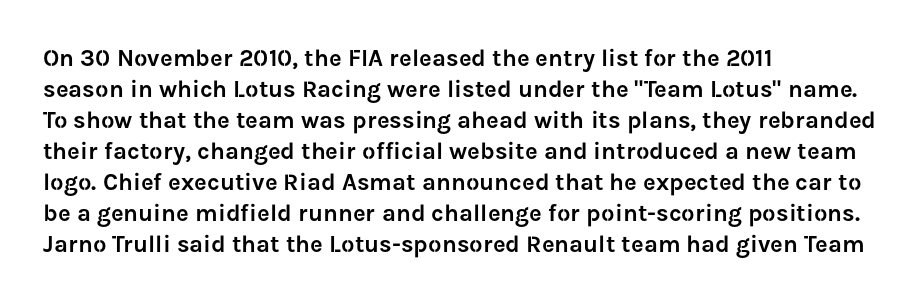
{"italic": "no", "underline": "no", "align": "left", "line_spacing": "normal", "line_spacing_ratio": 1.29, "letter_spacing": "normal", "letter_spacing_em": 0.0, "glyph_px": 24}
